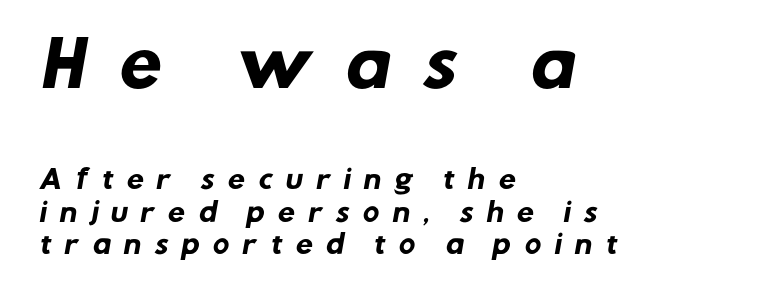
{"serif": "no", "bold": "yes", "weight": "heavy", "width": "normal", "stroke_contrast": "low", "x_height": "medium", "monospaced": "no", "underline": "no", "align": "left", "line_spacing": "normal", "line_spacing_ratio": 1.31, "letter_spacing": "wide", "letter_spacing_em": 0.49, "larger_block": "first", "size_ratio": 2.48, "glyph_px": 62}
